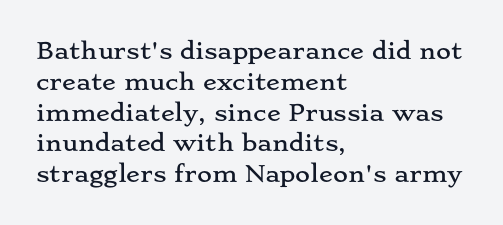
The image shows 23 px text type, upright; set left-aligned, normal line spacing (1.34x), normal letter spacing, not underlined.
